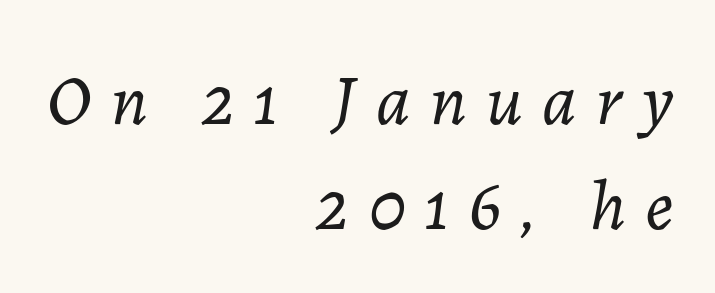
{"italic": "yes", "lean": "right", "slant_degrees": 7, "bold": "no", "weight": "light", "width": "normal", "stroke_contrast": "low", "x_height": "medium", "monospaced": "no", "underline": "no", "align": "right", "line_spacing": "normal", "line_spacing_ratio": 1.46, "letter_spacing": "wide", "letter_spacing_em": 0.27, "glyph_px": 72}
